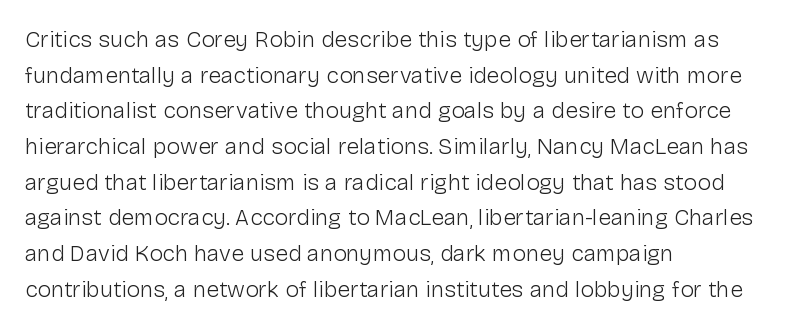
{"italic": "no", "bold": "no", "underline": "no", "align": "left", "line_spacing": "normal", "line_spacing_ratio": 1.55, "letter_spacing": "normal", "letter_spacing_em": 0.0, "glyph_px": 23}
